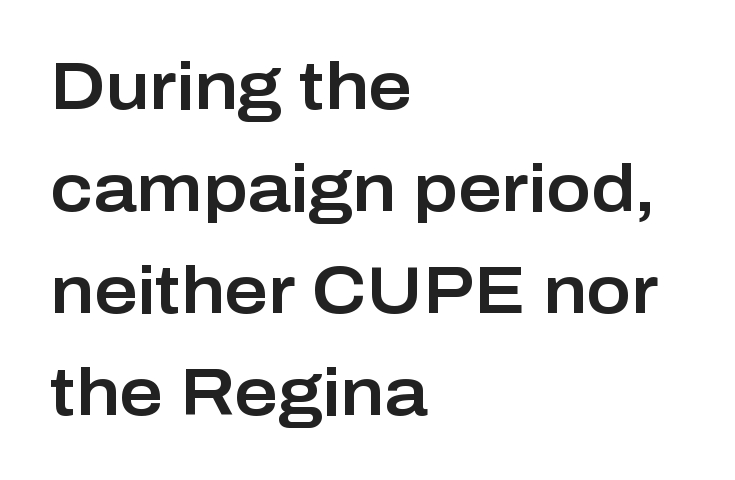
Classification — sans serif. Inter-character spacing is left at the font's built-in metrics. Proportional: the letters do not fall into vertical columns. Designer's note — italics off, roman on. Line spacing here is normal. This rendering uses left alignment, leaving the right contour irregular.
